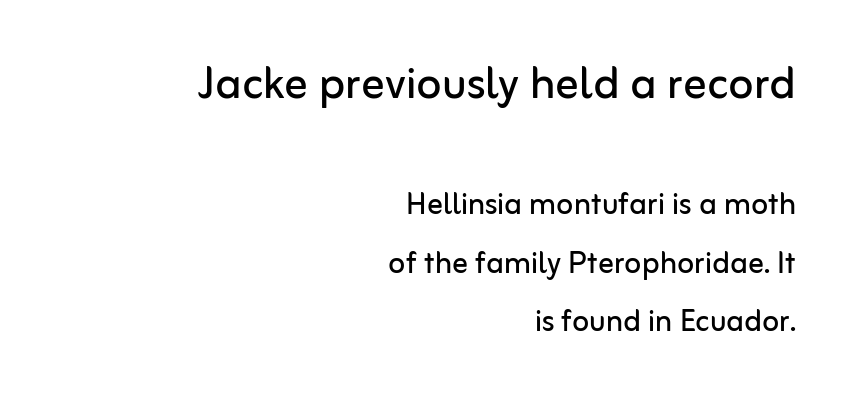
Q: Is the text bold? A: No.
Q: Is the text italic (slanted)? A: No, it is upright.
Q: Is the typeface a serif or a sans-serif typeface? A: Sans-serif.
Q: Is the text underlined? A: No.
Q: How is the paragraph aligned? A: Right-aligned.
Q: Is the spacing between letters normal or unusually wide? A: Normal.
Q: Is the spacing between lines tight, normal or loose? A: Normal.
Q: Which block of text is set in a larger size, the first (top) or the second (bottom)? A: The first (top) one.
Q: Width (condensed, normal, or wide)? A: Normal.
Q: Stroke contrast? A: Low.
Q: x-height? A: Medium.
Q: Monospaced? A: No.
